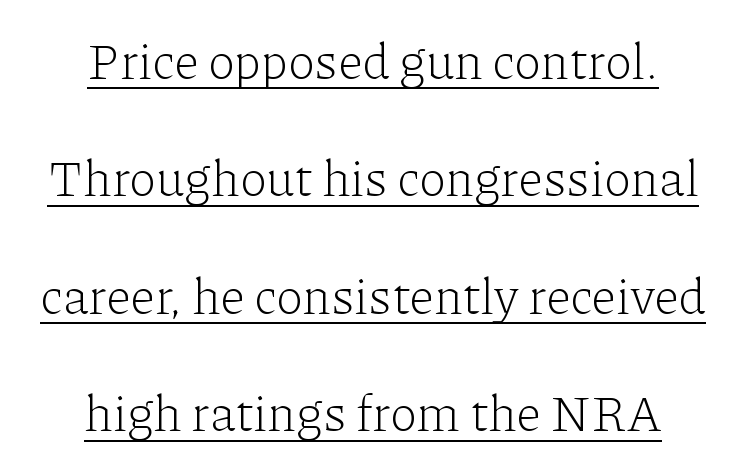
Q: Is the text bold? A: No.
Q: Is the text italic (slanted)? A: No, it is upright.
Q: Is the typeface a serif or a sans-serif typeface? A: Serif.
Q: Is the text underlined? A: Yes.
Q: How is the paragraph aligned? A: Centered.
Q: Is the spacing between letters normal or unusually wide? A: Normal.
Q: Is the spacing between lines tight, normal or loose? A: Loose.
Q: Width (condensed, normal, or wide)? A: Normal.
Q: Stroke contrast? A: Low.
Q: x-height? A: Medium.
Q: Monospaced? A: No.
